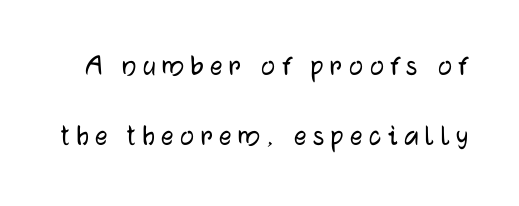
The image shows 31 px sans-serif type, upright; set loose line spacing (2.25x), unusually wide letter spacing (+0.21 em), not underlined; low stroke contrast and a medium x-height.
